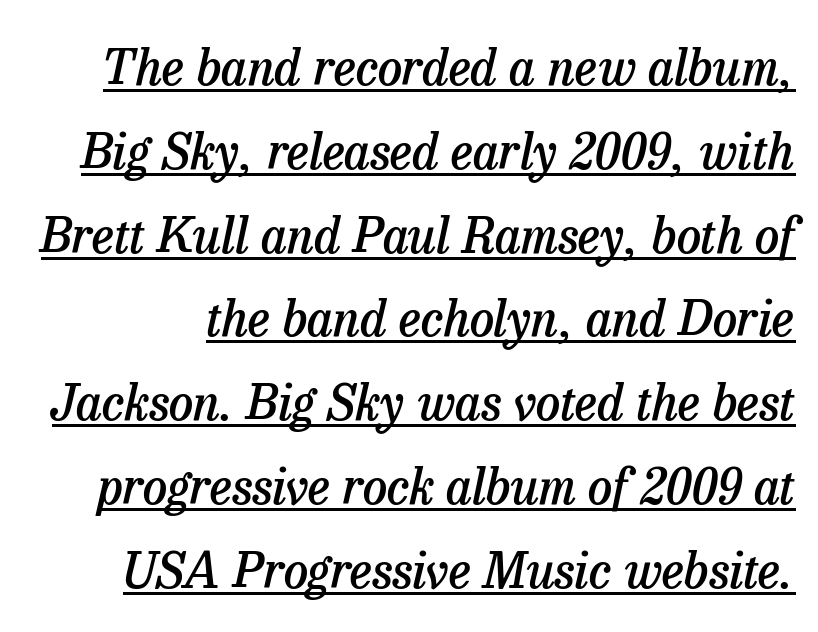
Q: Is the text bold? A: Semi-bold.
Q: Is the text italic (slanted)? A: Yes, it leans right by about 13 degrees.
Q: Is the typeface a serif or a sans-serif typeface? A: Serif.
Q: Is the text underlined? A: Yes.
Q: Is the spacing between letters normal or unusually wide? A: Normal.
Q: Width (condensed, normal, or wide)? A: Normal.
Q: Stroke contrast? A: Low.
Q: x-height? A: Medium.
Q: Monospaced? A: No.
